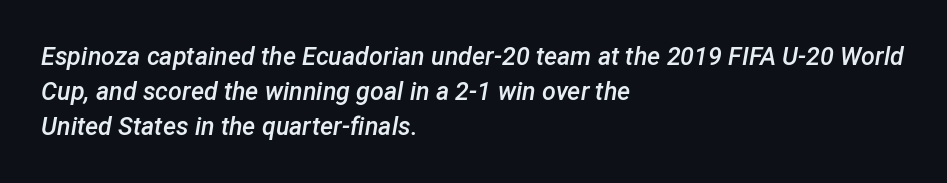
Casual observation: everything's shoved over to the left. The face used here is rendered with its standard letterfit. Moderately thickened strokes mark this as semibold type. This sample keeps an unexceptional amount of space between lines. Nobody drew a line under any word here.
